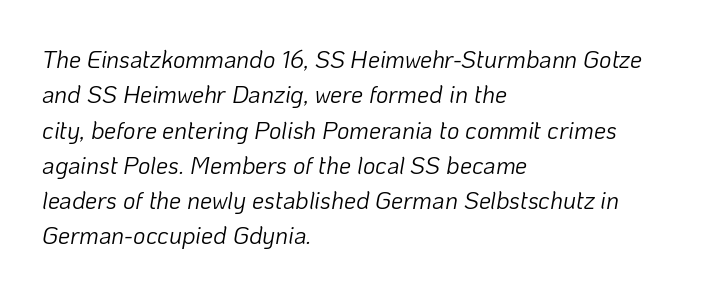
{"italic": "yes", "lean": "right", "slant_degrees": 10, "bold": "no", "underline": "no", "align": "left", "line_spacing": "normal", "line_spacing_ratio": 1.47, "letter_spacing": "normal", "letter_spacing_em": 0.0, "glyph_px": 24}
